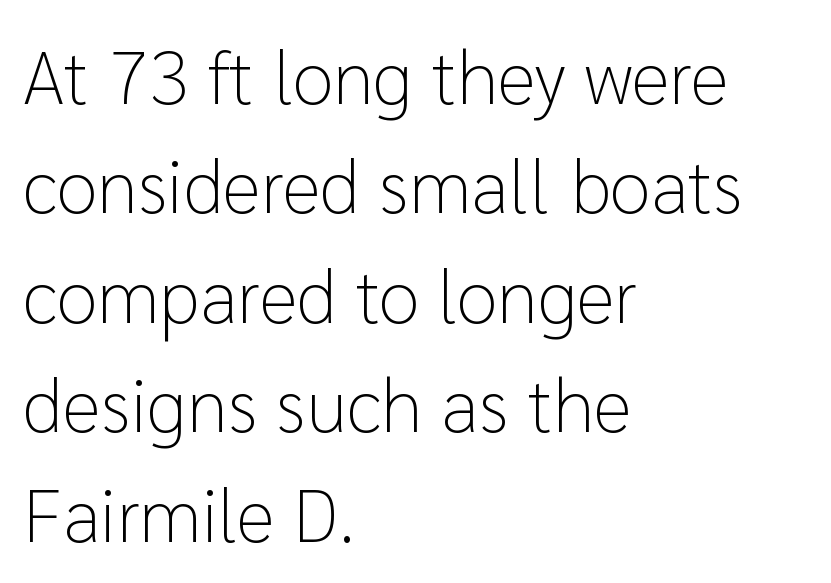
{"serif": "no", "italic": "no", "bold": "no", "weight": "light", "width": "normal", "stroke_contrast": "low", "x_height": "medium", "monospaced": "no", "underline": "no", "align": "left", "line_spacing": "normal", "line_spacing_ratio": 1.46, "letter_spacing": "normal", "letter_spacing_em": 0.0, "glyph_px": 75}
